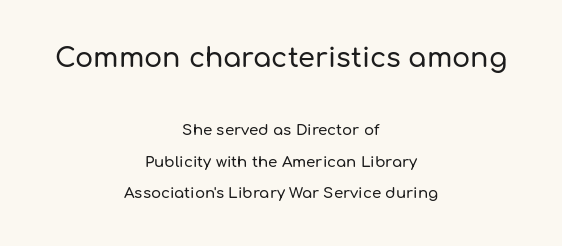
The font's upright variant was chosen for this text. Honestly, the rows look like they've been pulled way apart. Descenders are the only things crossing below the line. Both edges are ragged and mirror each other, which tells us the setting is centered. You get the large type first, then a drop to smaller type. Look at the tracking — it's just the regular setting, nothing added.
